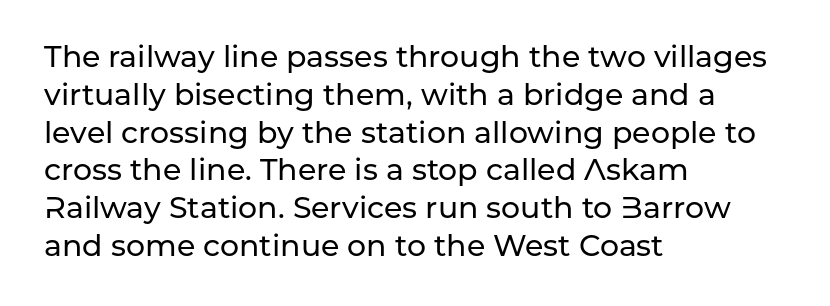
This sample has the flowing, uneven cadence of proportional lettering. Is there much room between lines? A standard amount, neither cramped nor airy. Nope, not italic — everything's standing straight. Type without underlining. Does the type have serifs? No, each stem ends abruptly.
